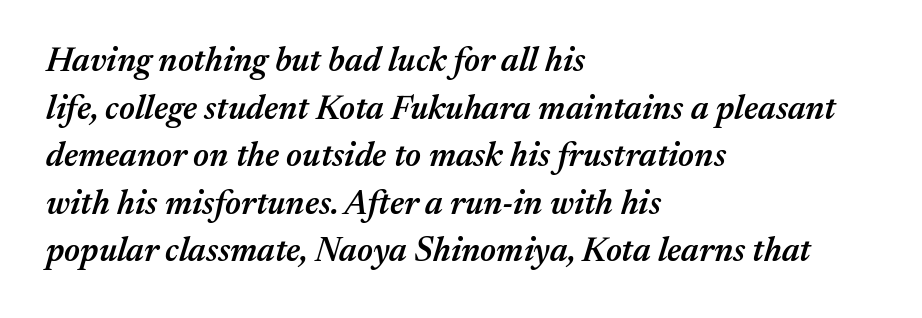
Which margin do the lines hug? The left one — the right edge is uneven. If you drew a line through each stem, it would be angled. A bit beefed up — I'd call it semibold rather than bold. Spacing verdict: proportional, widths tailored to each character. Reading down the column, the eye jumps a familiar distance to each next line. Observe the ordinary spacing: letters are neighbours, not strangers.
